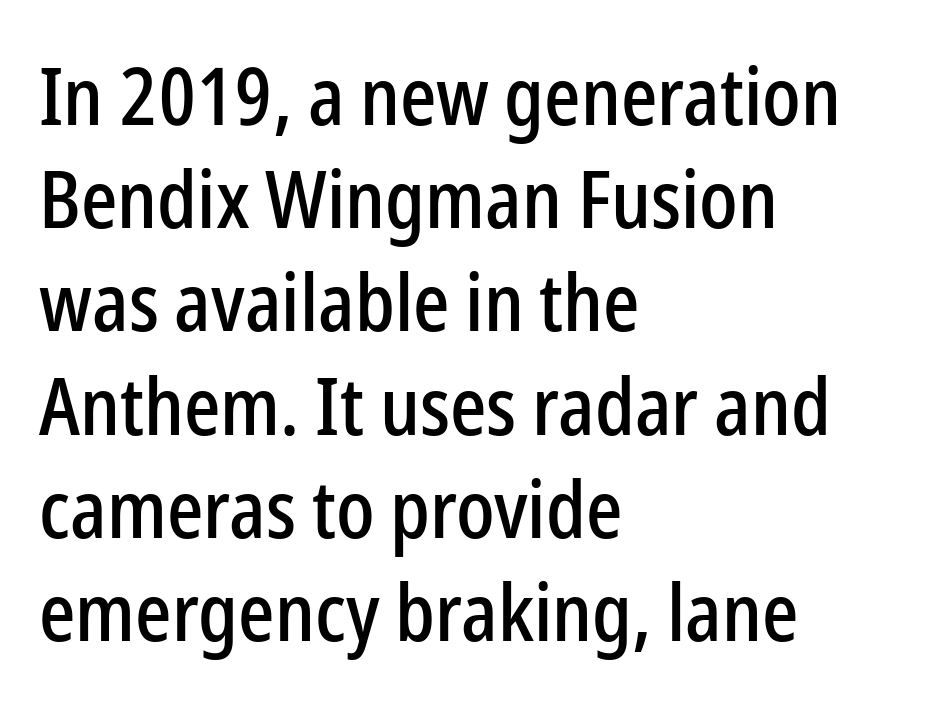
I'd call this a sans setting — the letters go barefoot. Quick note: underline off. This block has exactly the height ordinary leading produces. If you drew a line through each stem, it would be perfectly vertical. The typesetter chose a ragged-right arrangement here. Varying glyph widths throughout — classic text-font behaviour.
